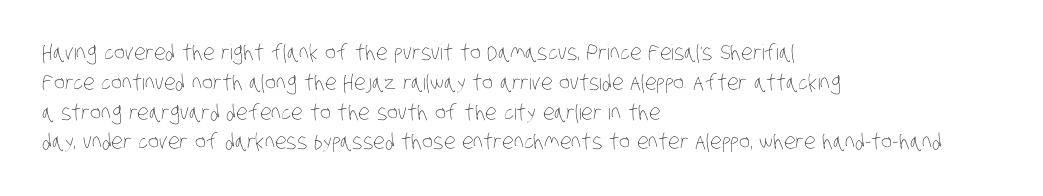
The image shows 21 px text type; set left-aligned, normal line spacing (1.42x), normal letter spacing, not underlined.
